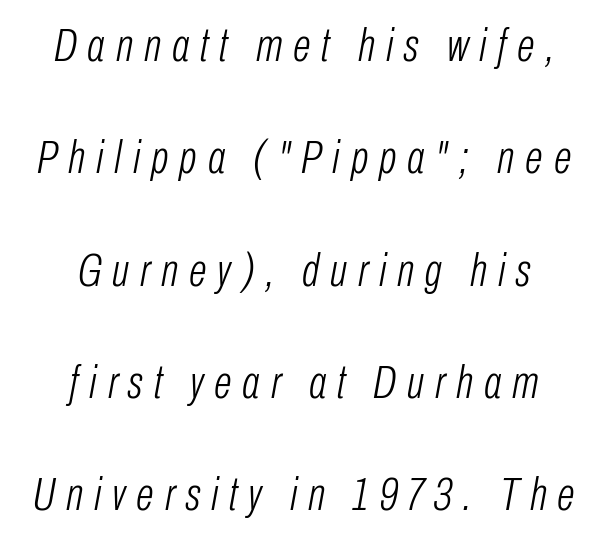
Q: Is the text bold? A: No.
Q: Is the text italic (slanted)? A: Yes, it leans right by about 10 degrees.
Q: Is the text underlined? A: No.
Q: How is the paragraph aligned? A: Centered.
Q: Is the spacing between letters normal or unusually wide? A: Unusually wide.
Q: Is the spacing between lines tight, normal or loose? A: Loose.
Q: Width (condensed, normal, or wide)? A: Condensed.
Q: Stroke contrast? A: Low.
Q: x-height? A: Medium.
Q: Monospaced? A: No.
